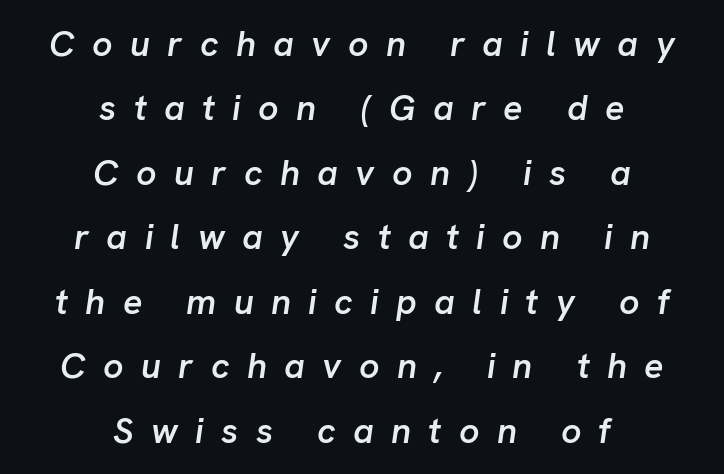
The image shows 36 px semibold type, italic (leaning right); set centered, line spacing 1.79x, unusually wide letter spacing (+0.48 em), not underlined; low stroke contrast and a medium x-height.
